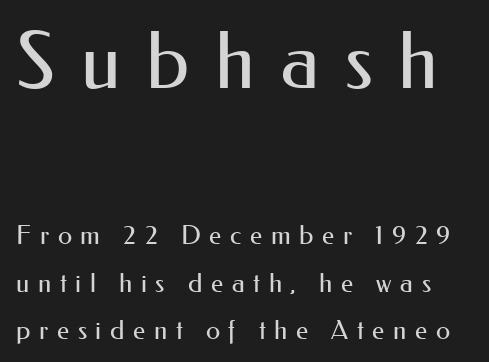
Descender tails drop into unmarked territory. Notice how the stems are strictly vertical — no italics here. This is sans-serif lettering, the kind often seen on screens and signage. This rendering widens character spacing well past its baseline value.
